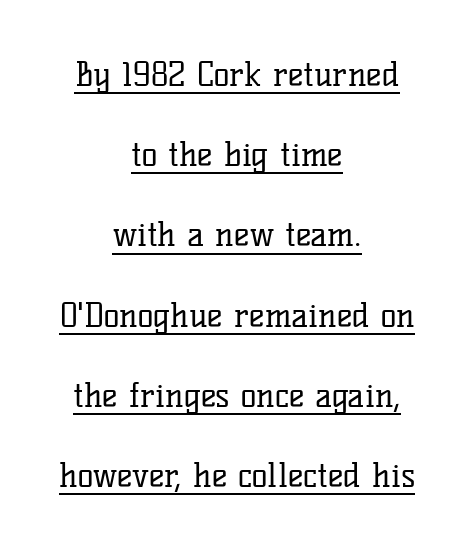
The rendering positions every line midway between the sides. The leading is generous, giving the passage an open texture. Look at the bottom of the vertical strokes: they flare into serifs here. Heaviness? Minimal to ordinary, like unemphasized prose. Each word holds together tightly as a unit, with standard inter-letter gaps. Upright lettering throughout.
